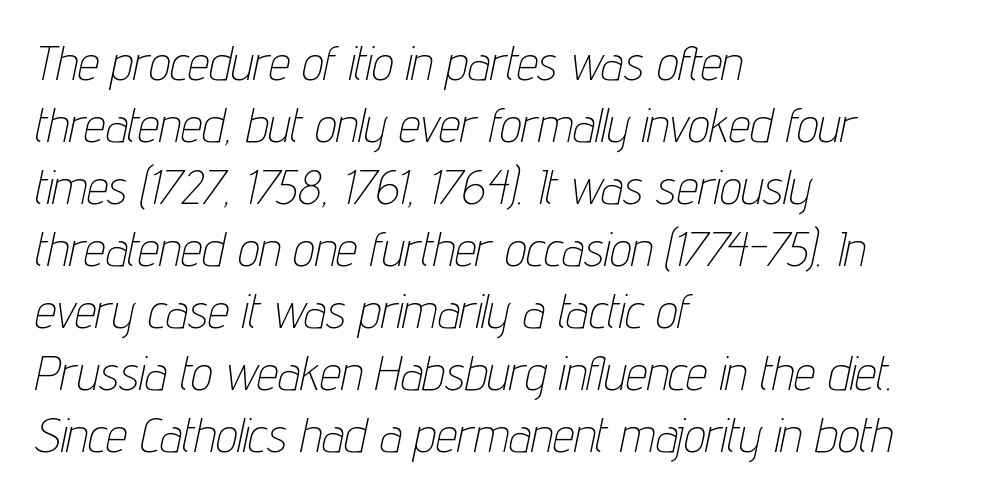
The zone under the glyphs is completely vacant. Yep, that's italic — everything's leaning. Inter-character spacing is left at the font's built-in metrics. This rendering uses left alignment, leaving the right contour irregular. These lines are rendered in a variable-pitch font. The rows are spaced the way most documents space them.
